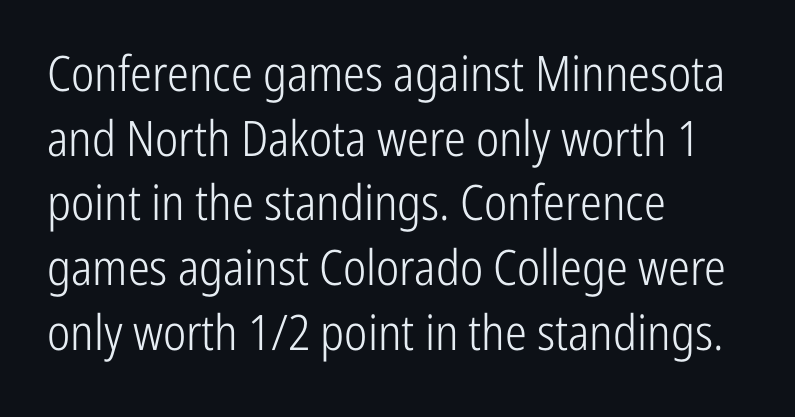
The image shows 49 px light, condensed sans-serif type, upright; set left-aligned, normal line spacing (1.32x), normal letter spacing, not underlined; low stroke contrast and a medium x-height.
